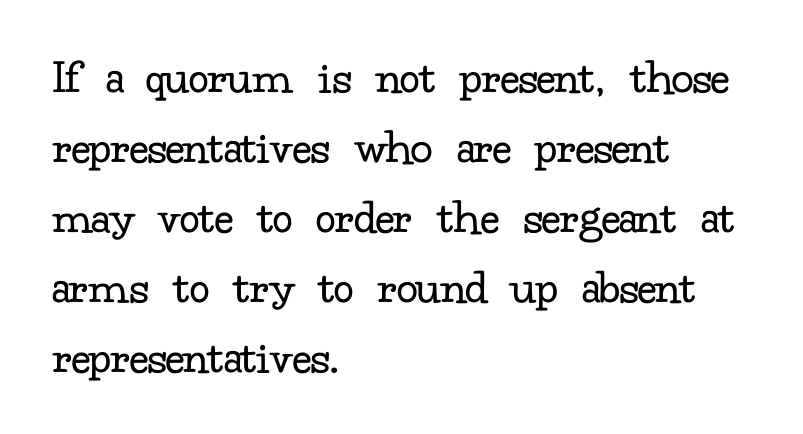
The image shows 50 px regular-weight serif type, upright; set left-aligned, normal line spacing (1.4x), normal letter spacing, not underlined; low stroke contrast and a small x-height.
